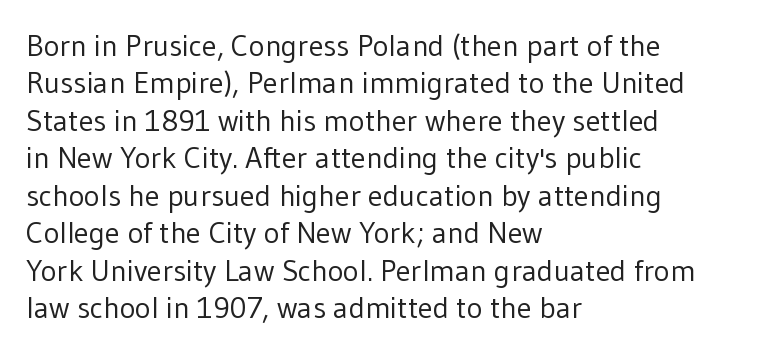
The block of text has a typical density, with ordinary space between rows. A clean baseline with only descenders dipping below it. Think of a printed novel: that variable character pitch is what you see here. Notice how the passage keeps a crisp vertical edge on the left only. Weight class: somewhere from thin through regular.
